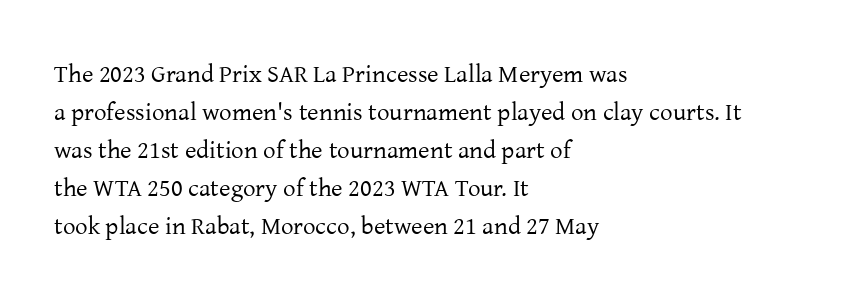
Q: Is the text bold? A: No.
Q: Is the text italic (slanted)? A: No, it is upright.
Q: Is the text underlined? A: No.
Q: How is the paragraph aligned? A: Left-aligned.
Q: Is the spacing between letters normal or unusually wide? A: Normal.
Q: Is the spacing between lines tight, normal or loose? A: Normal.
